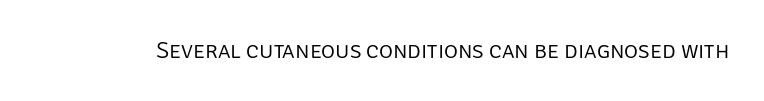
Only glyphs here, with clear space below each row. Notice how the stems are strictly vertical — no italics here. Between one letter and the next there's only the usual sliver of space. Is this a heavy cut? Hardly; it is regular or lighter.
